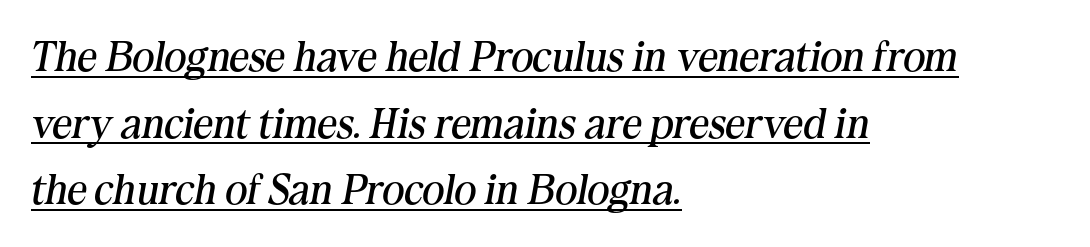
Q: Is the text bold? A: No.
Q: Is the text italic (slanted)? A: Yes, it leans right by about 10 degrees.
Q: Is the typeface a serif or a sans-serif typeface? A: Serif.
Q: Is the text underlined? A: Yes.
Q: How is the paragraph aligned? A: Left-aligned.
Q: Is the spacing between letters normal or unusually wide? A: Normal.
Q: Is the spacing between lines tight, normal or loose? A: Normal.
Q: Width (condensed, normal, or wide)? A: Normal.
Q: Stroke contrast? A: Medium.
Q: x-height? A: Medium.
Q: Monospaced? A: No.
